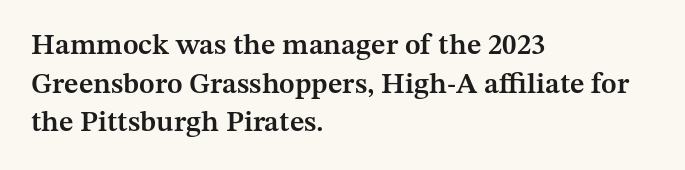
Q: Is the text bold? A: Semi-bold.
Q: Is the text italic (slanted)? A: No, it is upright.
Q: Is the typeface a serif or a sans-serif typeface? A: Serif.
Q: Is the text underlined? A: No.
Q: How is the paragraph aligned? A: Left-aligned.
Q: Is the spacing between letters normal or unusually wide? A: Normal.
Q: Is the spacing between lines tight, normal or loose? A: Normal.
Q: Width (condensed, normal, or wide)? A: Normal.
Q: Stroke contrast? A: Medium.
Q: x-height? A: Medium.
Q: Monospaced? A: No.
